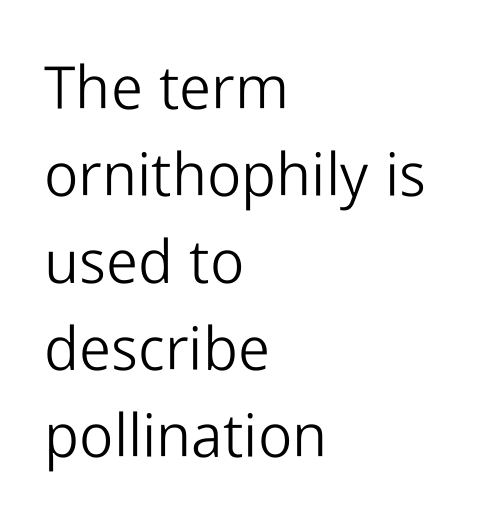
The image shows 60 px light sans-serif type, upright; set left-aligned, normal line spacing (1.45x), normal letter spacing, not underlined; low stroke contrast and a medium x-height.
